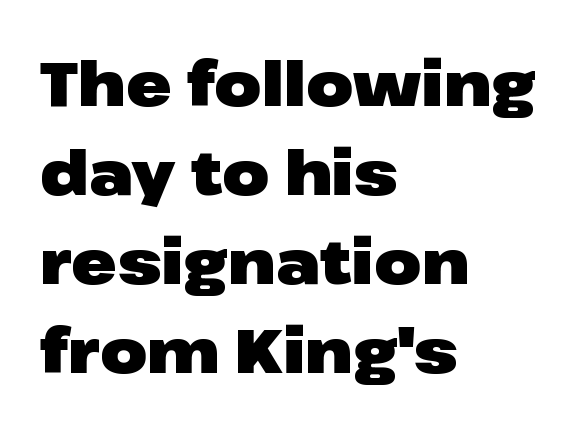
The image shows 61 px heavy, wide sans-serif type, upright; set left-aligned, normal line spacing (1.46x), normal letter spacing, not underlined; low stroke contrast and a medium x-height.
